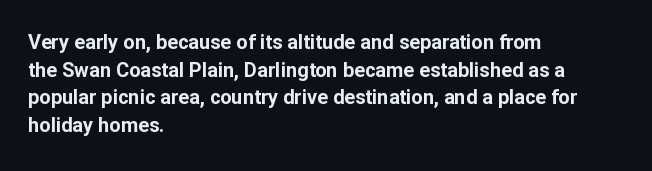
The image shows 20 px bold type, upright; set left-aligned, normal line spacing (1.38x), normal letter spacing, not underlined.
